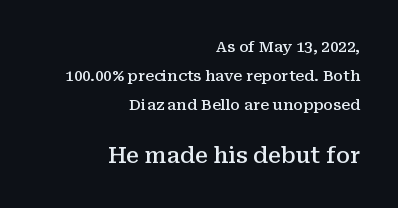
The image shows 22 px text type, upright; set right-aligned, loose line spacing (1.93x), normal letter spacing, not underlined; the second (bottom) block is 1.47x larger.
